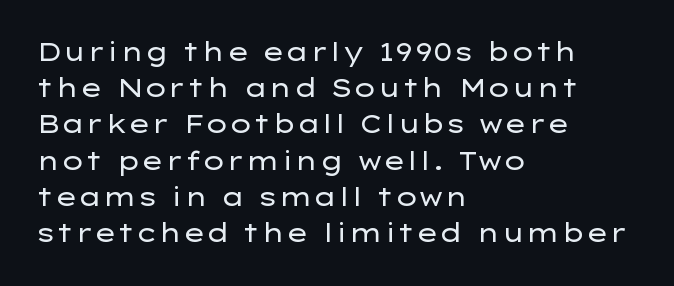
The image shows 25 px text type, upright; set left-aligned, normal line spacing (1.45x), normal letter spacing, not underlined.
